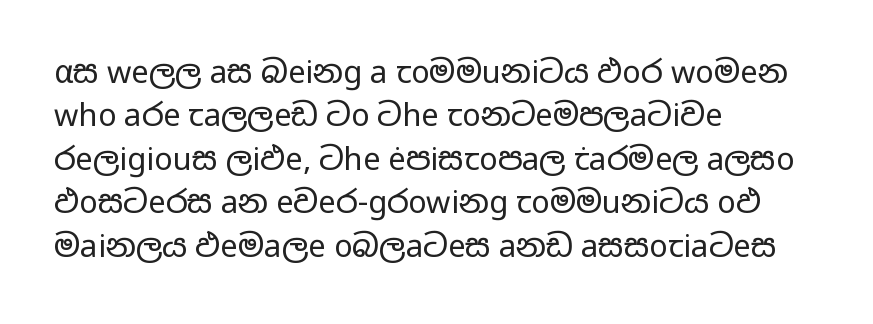
Q: Is the text bold? A: No.
Q: Is the text italic (slanted)? A: No, it is upright.
Q: Is the typeface a serif or a sans-serif typeface? A: Sans-serif.
Q: Is the text underlined? A: No.
Q: How is the paragraph aligned? A: Left-aligned.
Q: Is the spacing between letters normal or unusually wide? A: Normal.
Q: Is the spacing between lines tight, normal or loose? A: Normal.
Q: Width (condensed, normal, or wide)? A: Wide.
Q: Stroke contrast? A: Low.
Q: x-height? A: Medium.
Q: Monospaced? A: No.
